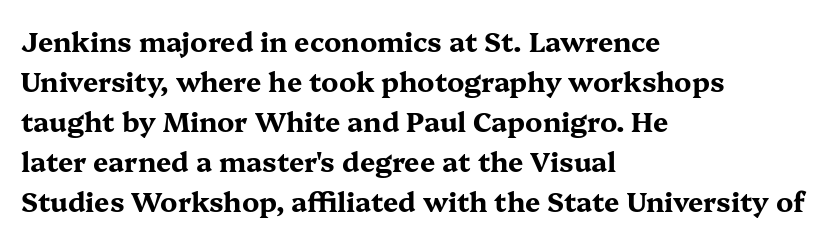
Q: Is the text bold? A: Yes.
Q: Is the text italic (slanted)? A: No, it is upright.
Q: Is the text underlined? A: No.
Q: How is the paragraph aligned? A: Left-aligned.
Q: Is the spacing between letters normal or unusually wide? A: Normal.
Q: Is the spacing between lines tight, normal or loose? A: Normal.
